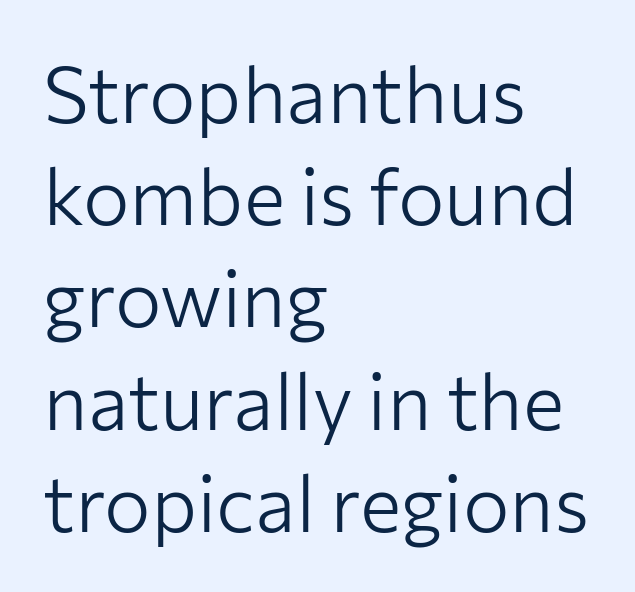
Q: Is the text bold? A: No.
Q: Is the text italic (slanted)? A: No, it is upright.
Q: Is the typeface a serif or a sans-serif typeface? A: Sans-serif.
Q: Is the text underlined? A: No.
Q: How is the paragraph aligned? A: Left-aligned.
Q: Is the spacing between letters normal or unusually wide? A: Normal.
Q: Is the spacing between lines tight, normal or loose? A: Normal.
Q: Width (condensed, normal, or wide)? A: Normal.
Q: Stroke contrast? A: Low.
Q: x-height? A: Medium.
Q: Monospaced? A: No.
